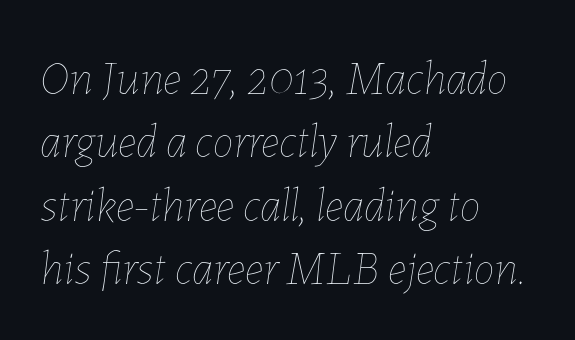
{"italic": "yes", "lean": "right", "slant_degrees": 7, "bold": "no", "weight": "thin", "width": "normal", "stroke_contrast": "low", "x_height": "medium", "monospaced": "no", "underline": "no", "align": "left", "line_spacing": "normal", "line_spacing_ratio": 1.35, "letter_spacing": "normal", "letter_spacing_em": 0.0, "glyph_px": 47}
